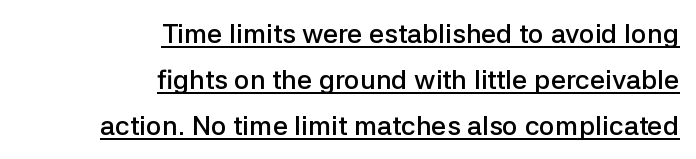
Q: Is the text bold? A: Semi-bold.
Q: Is the text italic (slanted)? A: No, it is upright.
Q: Is the text underlined? A: Yes.
Q: How is the paragraph aligned? A: Right-aligned.
Q: Is the spacing between letters normal or unusually wide? A: Normal.
Q: Is the spacing between lines tight, normal or loose? A: Normal.
